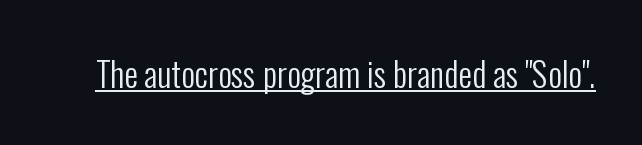
Q: Is the text bold? A: No.
Q: Is the text italic (slanted)? A: No, it is upright.
Q: Is the typeface a serif or a sans-serif typeface? A: Sans-serif.
Q: Is the text underlined? A: Yes.
Q: Is the spacing between letters normal or unusually wide? A: Normal.
Q: Width (condensed, normal, or wide)? A: Condensed.
Q: Stroke contrast? A: Low.
Q: x-height? A: Medium.
Q: Monospaced? A: No.
